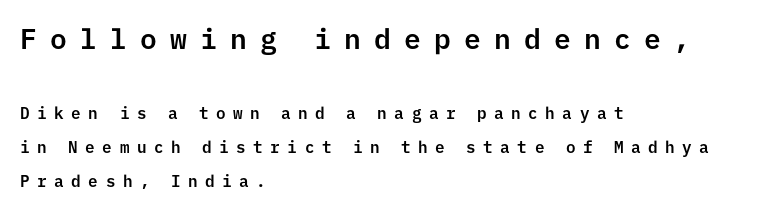
Ordinary non-slanted type is in use. The lines are spread far apart with generous leading. How are the letters spaced? Widely, with obvious added tracking. Looks like terminal output: every glyph gets an equal slot. Two sizes are in play, and the larger belongs to the first block. Quick note: underline off.
